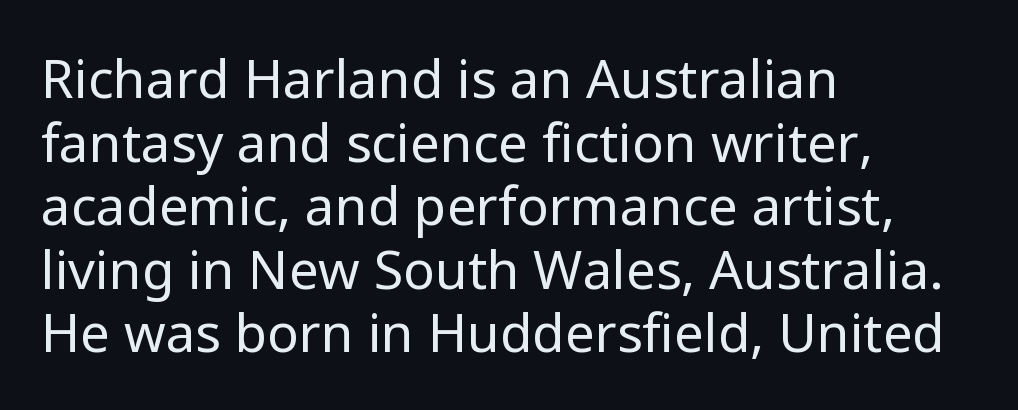
The image shows 53 px regular-weight sans-serif type, upright; set left-aligned, line spacing 1.2x, normal letter spacing, not underlined; low stroke contrast and a medium x-height.
